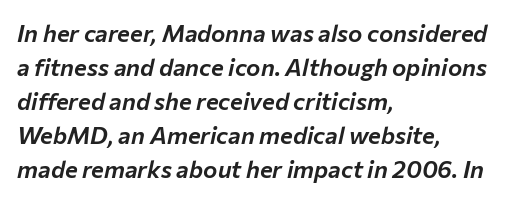
The image shows 24 px text type, italic (leaning right); set left-aligned, normal line spacing (1.42x), normal letter spacing, not underlined.
